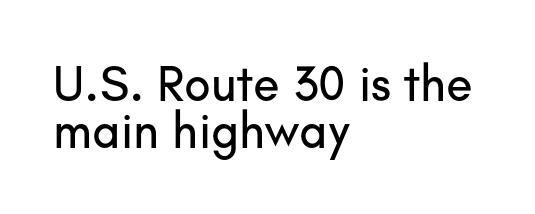
Q: Is the text italic (slanted)? A: No, it is upright.
Q: Is the typeface a serif or a sans-serif typeface? A: Sans-serif.
Q: Is the text underlined? A: No.
Q: How is the paragraph aligned? A: Left-aligned.
Q: Is the spacing between letters normal or unusually wide? A: Normal.
Q: Is the spacing between lines tight, normal or loose? A: Tight.
Q: Width (condensed, normal, or wide)? A: Normal.
Q: Stroke contrast? A: Low.
Q: x-height? A: Small.
Q: Monospaced? A: No.
